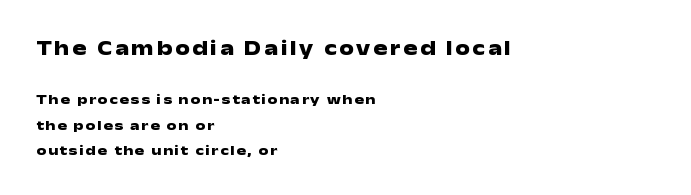
If you drew a line through each stem, it would be perfectly vertical. Just letters on the line, the space beneath them empty. Between these two stacked blocks, the higher one wins on size. The letters are bold, with thick, heavy strokes. All the whitespace from short lines collects on the right.
